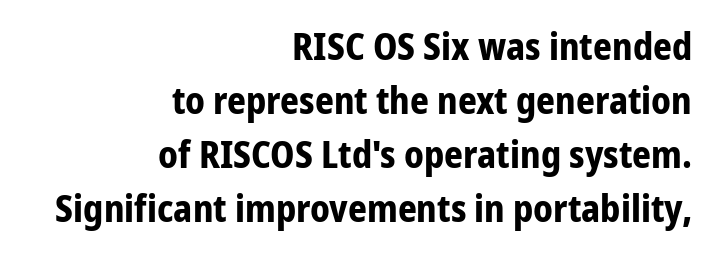
The image shows 37 px bold, condensed sans-serif type, upright; set right-aligned, normal line spacing (1.46x), normal letter spacing, not underlined; low stroke contrast and a medium x-height.
